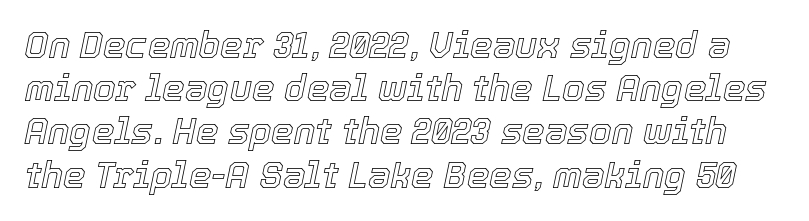
The image shows 36 px text type, italic (leaning right); set line spacing 1.2x, normal letter spacing, not underlined; a medium x-height.
